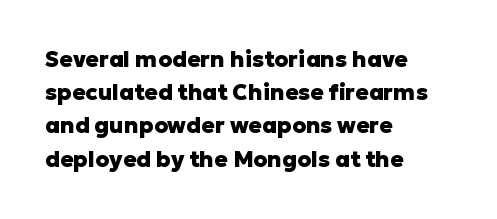
Leading matches the norm, producing a regular column. The area under the type is left untouched. Does extra space separate the letters? No, they use regular spacing. These lines were composed using upright roman letters.
